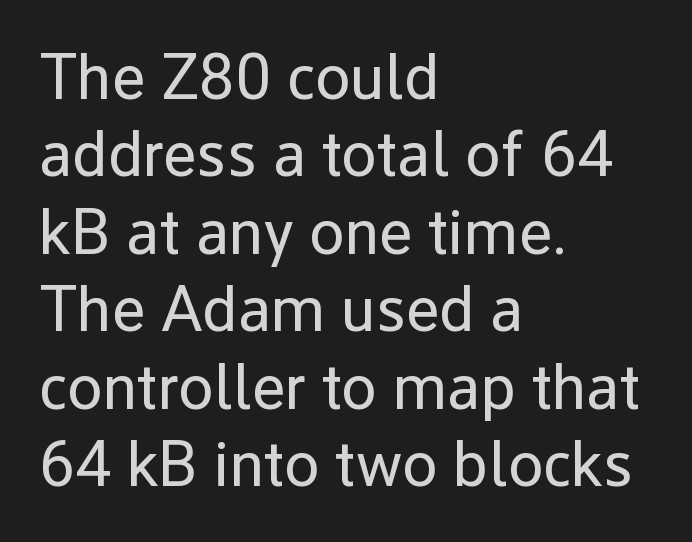
Q: Is the text bold? A: No.
Q: Is the text italic (slanted)? A: No, it is upright.
Q: Is the typeface a serif or a sans-serif typeface? A: Sans-serif.
Q: Is the text underlined? A: No.
Q: How is the paragraph aligned? A: Left-aligned.
Q: Is the spacing between letters normal or unusually wide? A: Normal.
Q: Width (condensed, normal, or wide)? A: Normal.
Q: Stroke contrast? A: Low.
Q: x-height? A: Medium.
Q: Monospaced? A: No.
